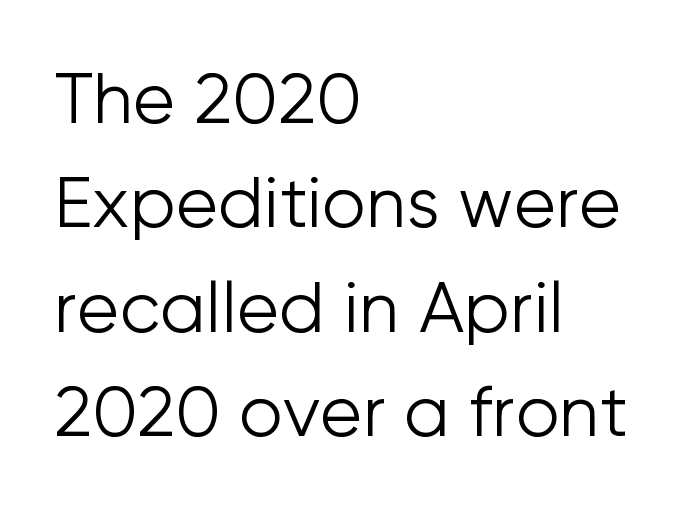
Q: Is the text bold? A: No.
Q: Is the text italic (slanted)? A: No, it is upright.
Q: Is the typeface a serif or a sans-serif typeface? A: Sans-serif.
Q: Is the text underlined? A: No.
Q: How is the paragraph aligned? A: Left-aligned.
Q: Is the spacing between letters normal or unusually wide? A: Normal.
Q: Is the spacing between lines tight, normal or loose? A: Normal.
Q: Width (condensed, normal, or wide)? A: Normal.
Q: Stroke contrast? A: Low.
Q: x-height? A: Medium.
Q: Monospaced? A: No.
